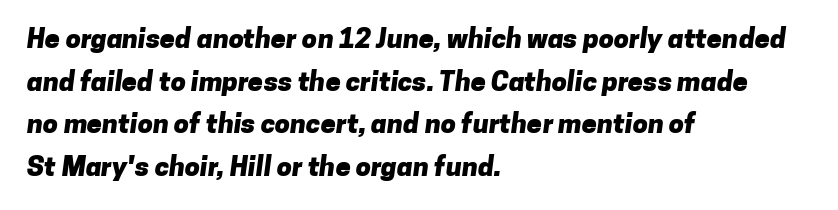
Q: Is the text bold? A: Yes.
Q: Is the text underlined? A: No.
Q: How is the paragraph aligned? A: Left-aligned.
Q: Is the spacing between letters normal or unusually wide? A: Normal.
Q: Is the spacing between lines tight, normal or loose? A: Normal.
